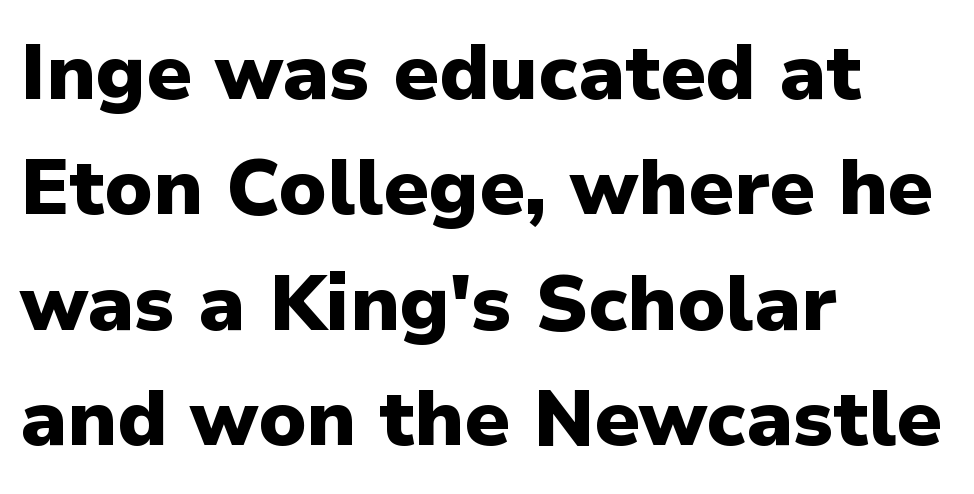
The image shows 78 px heavy sans-serif type, upright; set left-aligned, normal line spacing (1.48x), normal letter spacing, not underlined; low stroke contrast and a medium x-height.
